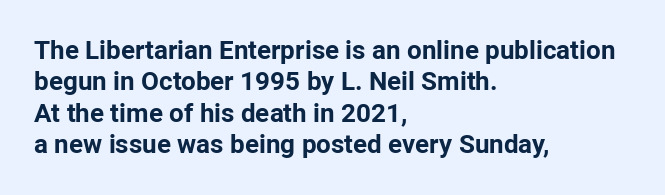
{"italic": "no", "bold": "yes", "underline": "no", "align": "left", "line_spacing_ratio": 1.21, "letter_spacing": "normal", "letter_spacing_em": 0.0, "glyph_px": 26}
